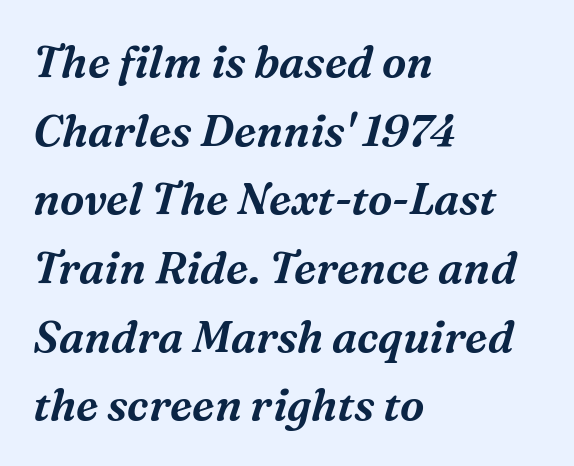
The image shows 44 px serif type, italic (leaning right); set left-aligned, normal line spacing (1.56x), normal letter spacing, not underlined; medium stroke contrast and a medium x-height.
